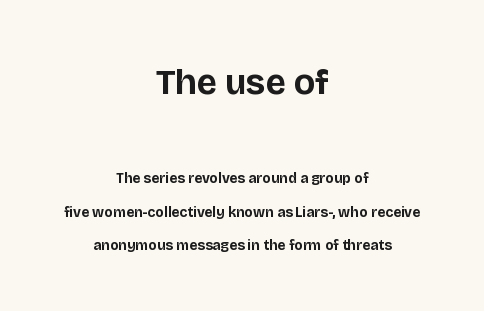
The image shows 35 px bold sans-serif type, upright; set centered, loose line spacing (2.42x), normal letter spacing, not underlined; the first (top) block is 2.5x larger; low stroke contrast and a large x-height.
